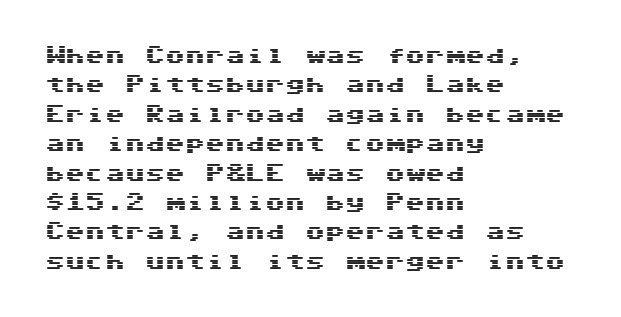
{"italic": "no", "underline": "no", "align": "left", "line_spacing": "normal", "line_spacing_ratio": 1.47, "letter_spacing": "normal", "letter_spacing_em": 0.0, "glyph_px": 20}
